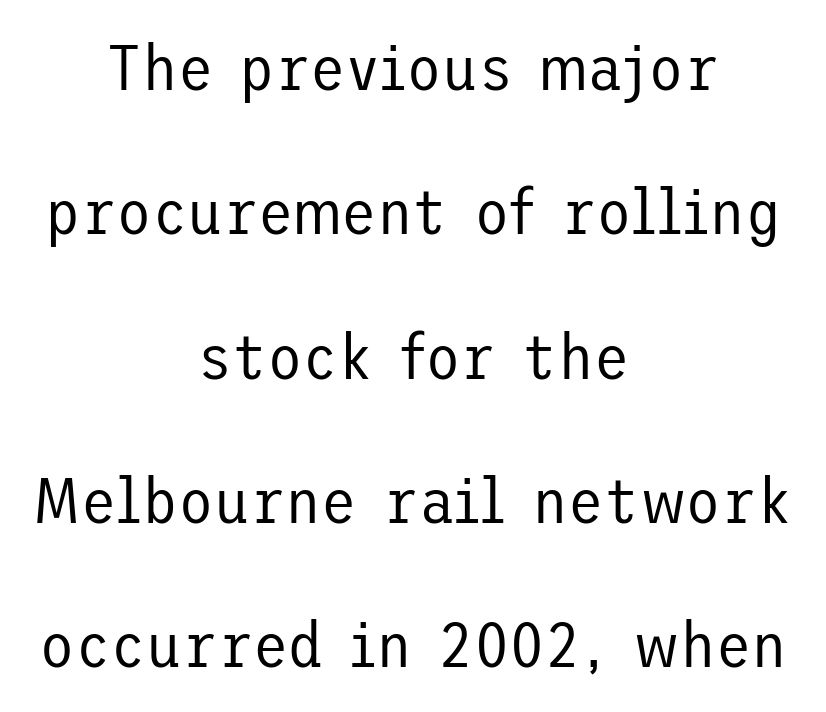
Vertical strokes here are truly vertical. Typographically, this falls in the sans-serif category. Is this a heavy cut? Hardly; it is regular or lighter. Descender tails drop into unmarked territory. The gaps between neighbouring characters are ordinary and unremarkable. This rendering uses center alignment, leaving both contours irregular but symmetric.
